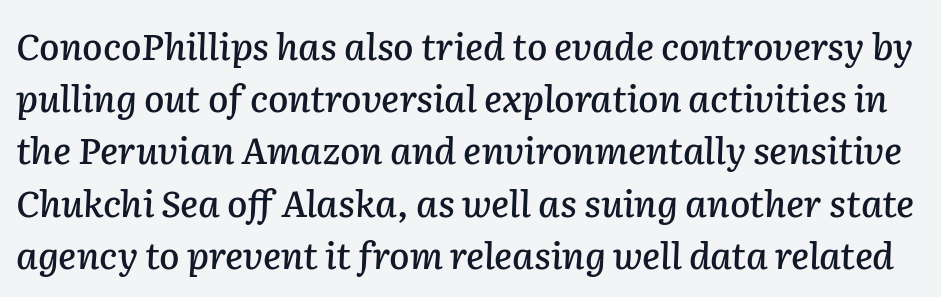
The face used here is proportionally spaced, like ordinary book or web type. The face used here is rendered with its standard letterfit. The space beneath each line is pristine and unruled. Vertical spacing — default. The rendering applies a slant to the glyphs.
